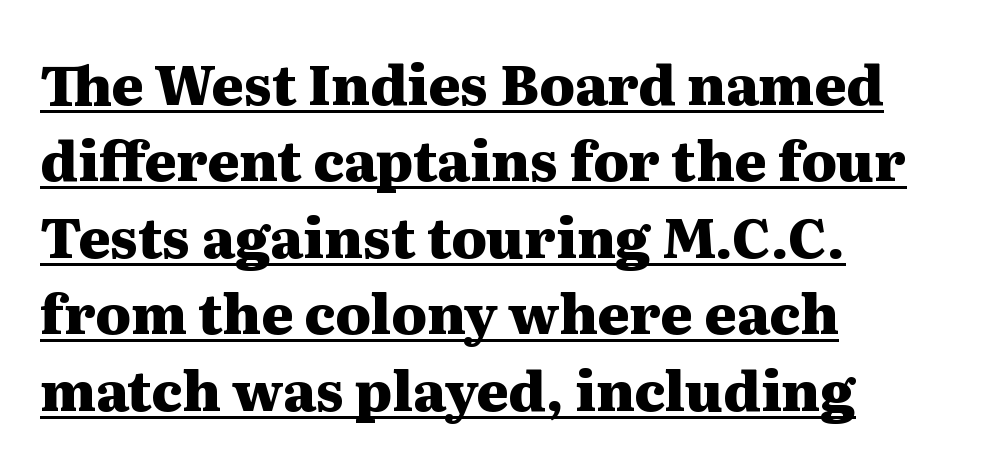
Q: Is the text bold? A: Yes.
Q: Is the text italic (slanted)? A: No, it is upright.
Q: Is the typeface a serif or a sans-serif typeface? A: Serif.
Q: Is the text underlined? A: Yes.
Q: How is the paragraph aligned? A: Left-aligned.
Q: Is the spacing between letters normal or unusually wide? A: Normal.
Q: Is the spacing between lines tight, normal or loose? A: Normal.
Q: Width (condensed, normal, or wide)? A: Wide.
Q: Stroke contrast? A: Medium.
Q: x-height? A: Medium.
Q: Monospaced? A: No.
